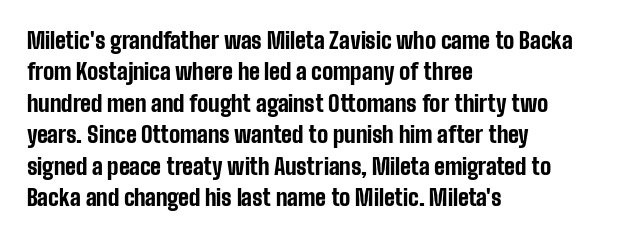
The vertical gap from one line to the next is medium. Bold? Absolutely — the strokes are thick and heavy. Plain, unruled lines of type. The ragged edge is on the right, which tells us the setting is flush left.
